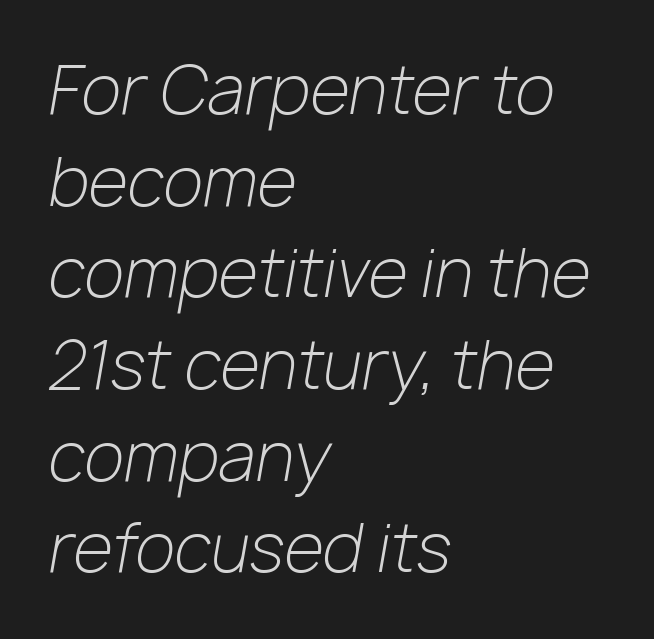
{"italic": "yes", "lean": "right", "slant_degrees": 10, "bold": "no", "weight": "light", "width": "normal", "stroke_contrast": "low", "x_height": "medium", "monospaced": "no", "underline": "no", "align": "left", "line_spacing": "normal", "line_spacing_ratio": 1.41, "letter_spacing": "normal", "letter_spacing_em": 0.0, "glyph_px": 65}
